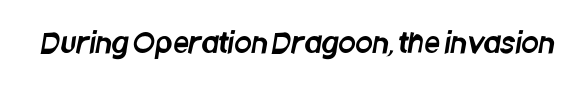
Descenders are the only things crossing below the line. To sum up the face: it is a sans, with no serifs. The gaps between neighbouring characters are ordinary and unremarkable. Each letter keeps its own natural width here, so spacing adapts to shape.
